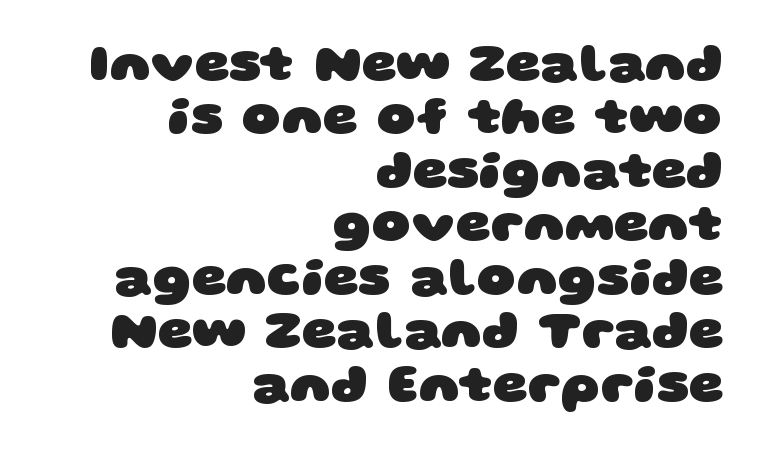
The image shows 54 px heavy, wide sans-serif type; set right-aligned, tight line spacing (0.99x), normal letter spacing, not underlined; low stroke contrast and a large x-height.
